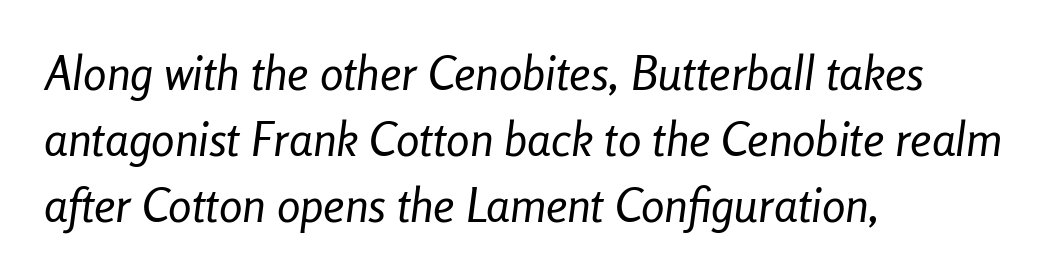
{"italic": "yes", "lean": "right", "slant_degrees": 8, "bold": "no", "weight": "regular", "width": "condensed", "stroke_contrast": "low", "x_height": "medium", "monospaced": "no", "underline": "no", "align": "left", "line_spacing": "normal", "line_spacing_ratio": 1.4, "letter_spacing": "normal", "letter_spacing_em": 0.0, "glyph_px": 47}
